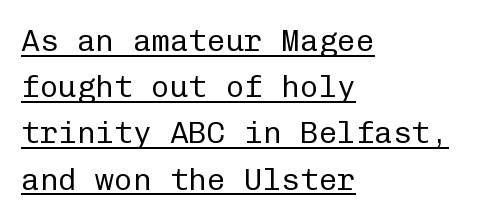
{"serif": "no", "italic": "no", "bold": "no", "weight": "regular", "width": "normal", "stroke_contrast": "low", "x_height": "medium", "monospaced": "yes", "underline": "yes", "align": "left", "line_spacing": "normal", "line_spacing_ratio": 1.49, "letter_spacing": "normal", "letter_spacing_em": 0.0, "glyph_px": 31}
